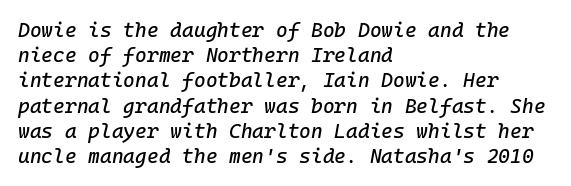
Q: Is the text italic (slanted)? A: Yes, it leans right by about 10 degrees.
Q: Is the text underlined? A: No.
Q: How is the paragraph aligned? A: Left-aligned.
Q: Is the spacing between letters normal or unusually wide? A: Normal.
Q: Is the spacing between lines tight, normal or loose? A: Normal.
